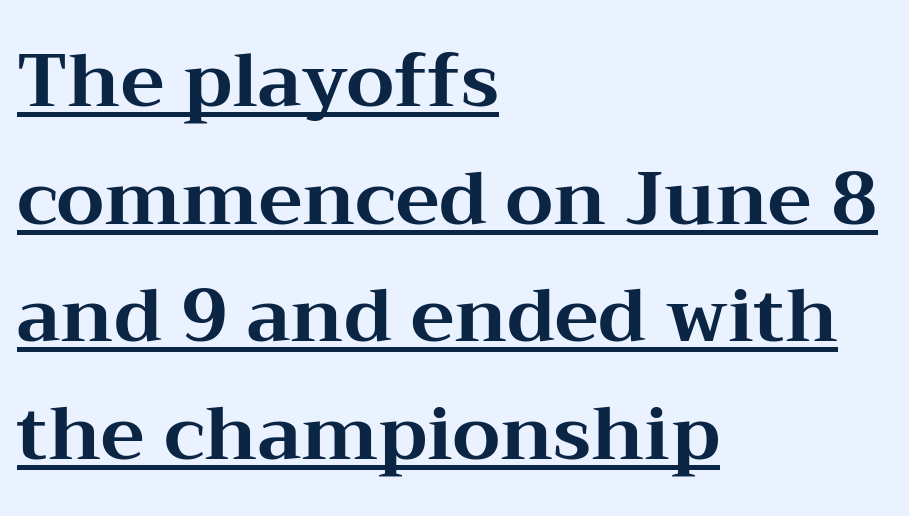
Q: Is the text bold? A: Yes.
Q: Is the text italic (slanted)? A: No, it is upright.
Q: Is the typeface a serif or a sans-serif typeface? A: Serif.
Q: Is the text underlined? A: Yes.
Q: How is the paragraph aligned? A: Left-aligned.
Q: Is the spacing between letters normal or unusually wide? A: Normal.
Q: Is the spacing between lines tight, normal or loose? A: Normal.
Q: Width (condensed, normal, or wide)? A: Wide.
Q: Stroke contrast? A: Medium.
Q: x-height? A: Medium.
Q: Monospaced? A: No.
